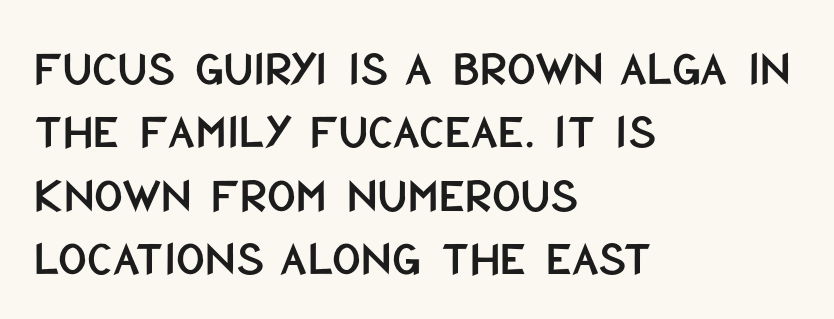
{"serif": "no", "italic": "no", "width": "condensed", "stroke_contrast": "low", "x_height": "large", "monospaced": "no", "underline": "no", "align": "left", "line_spacing": "normal", "line_spacing_ratio": 1.27, "letter_spacing": "normal", "letter_spacing_em": 0.0, "glyph_px": 50}
